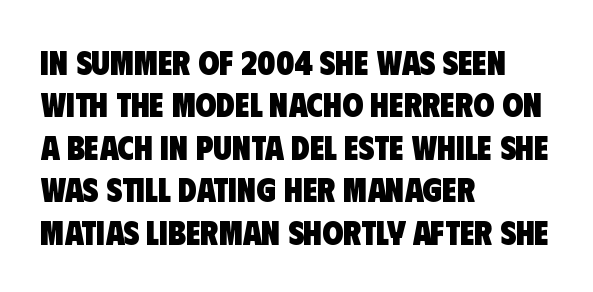
Q: Is the text bold? A: Yes.
Q: Is the typeface a serif or a sans-serif typeface? A: Sans-serif.
Q: Is the text underlined? A: No.
Q: How is the paragraph aligned? A: Left-aligned.
Q: Is the spacing between letters normal or unusually wide? A: Normal.
Q: Is the spacing between lines tight, normal or loose? A: Normal.
Q: Width (condensed, normal, or wide)? A: Condensed.
Q: Stroke contrast? A: Low.
Q: x-height? A: Large.
Q: Monospaced? A: No.
